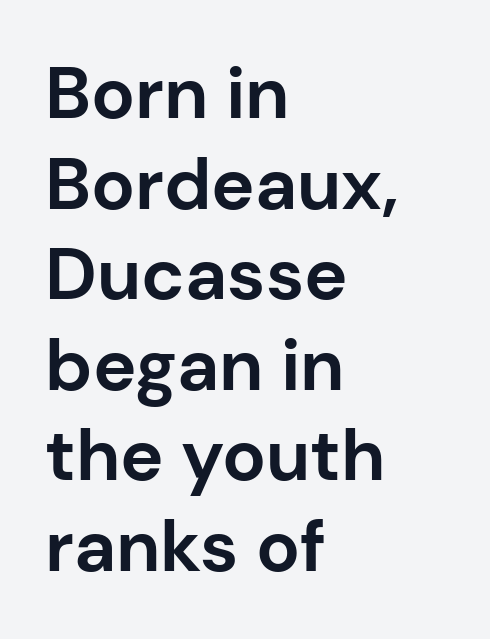
{"serif": "no", "italic": "no", "bold": "yes", "weight": "bold", "width": "normal", "stroke_contrast": "low", "x_height": "medium", "monospaced": "no", "underline": "no", "align": "left", "line_spacing_ratio": 1.24, "letter_spacing": "normal", "letter_spacing_em": 0.0, "glyph_px": 73}
